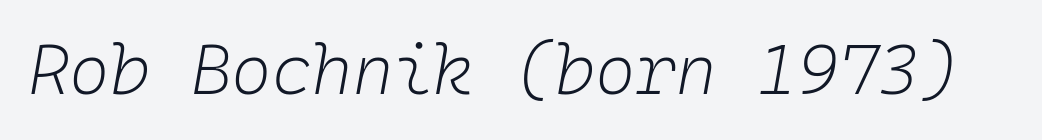
Q: Is the text bold? A: No.
Q: Is the text italic (slanted)? A: Yes, it leans right by about 10 degrees.
Q: Is the text underlined? A: No.
Q: Is the spacing between letters normal or unusually wide? A: Normal.
Q: Width (condensed, normal, or wide)? A: Normal.
Q: Stroke contrast? A: Low.
Q: x-height? A: Medium.
Q: Monospaced? A: Yes.
